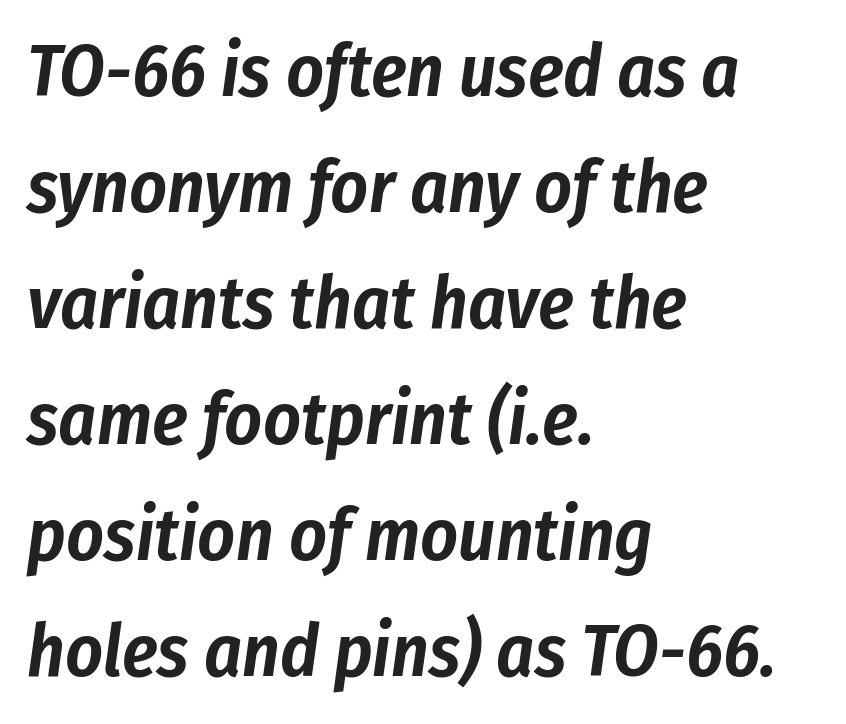
Q: Is the text italic (slanted)? A: Yes, it leans right by about 8 degrees.
Q: Is the text underlined? A: No.
Q: How is the paragraph aligned? A: Left-aligned.
Q: Is the spacing between letters normal or unusually wide? A: Normal.
Q: Is the spacing between lines tight, normal or loose? A: Normal.
Q: Width (condensed, normal, or wide)? A: Condensed.
Q: Stroke contrast? A: Low.
Q: x-height? A: Medium.
Q: Monospaced? A: No.
